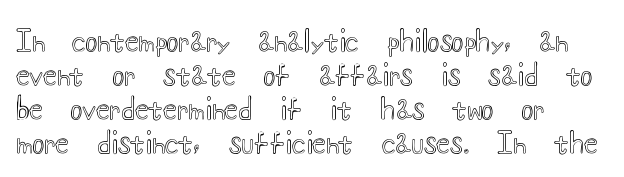
The image shows 28 px wide type, upright; set left-aligned, line spacing 1.22x, normal letter spacing, not underlined; a small x-height.
